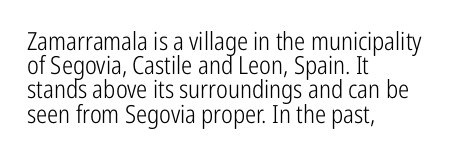
No word sits above an underline. These lines stack with their left ends in a neat column. This is the regular roman posture of the typeface. Heft: none added — not bold.
